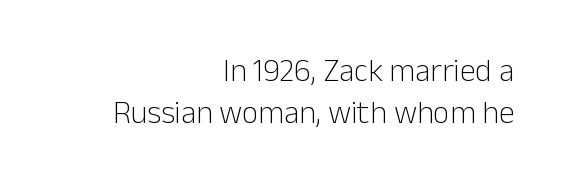
Q: Is the text bold? A: No.
Q: Is the text italic (slanted)? A: No, it is upright.
Q: Is the typeface a serif or a sans-serif typeface? A: Sans-serif.
Q: Is the text underlined? A: No.
Q: How is the paragraph aligned? A: Right-aligned.
Q: Is the spacing between letters normal or unusually wide? A: Normal.
Q: Is the spacing between lines tight, normal or loose? A: Normal.
Q: Width (condensed, normal, or wide)? A: Normal.
Q: Stroke contrast? A: Low.
Q: x-height? A: Medium.
Q: Monospaced? A: No.
